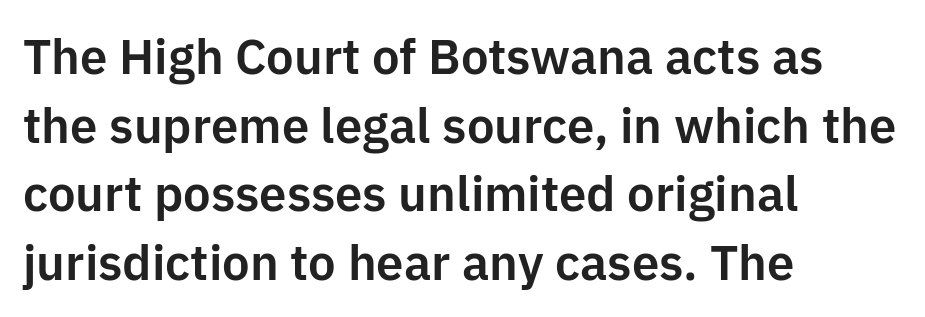
Q: Is the text italic (slanted)? A: No, it is upright.
Q: Is the typeface a serif or a sans-serif typeface? A: Sans-serif.
Q: Is the text underlined? A: No.
Q: How is the paragraph aligned? A: Left-aligned.
Q: Is the spacing between letters normal or unusually wide? A: Normal.
Q: Is the spacing between lines tight, normal or loose? A: Normal.
Q: Width (condensed, normal, or wide)? A: Normal.
Q: Stroke contrast? A: Low.
Q: x-height? A: Medium.
Q: Monospaced? A: No.
